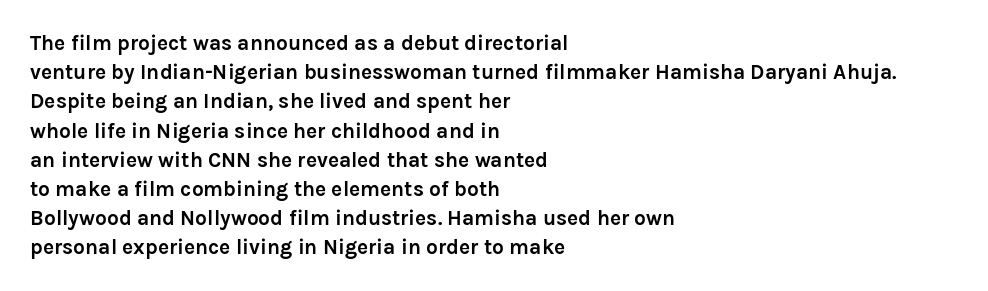
The image shows 21 px bold type, upright; set left-aligned, normal line spacing (1.39x), normal letter spacing, not underlined.
